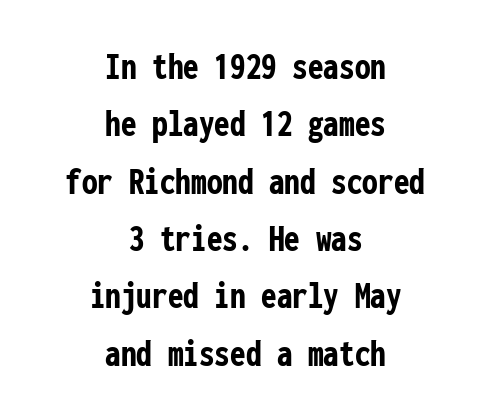
In terms of leading, this rendering sits right in the middle. Short and long lines alike share a common midpoint. Vertical strokes here are truly vertical. Look at the tracking — it's just the regular setting, nothing added. These lines are rendered in a fixed-pitch font. These lines carry a lot of weight — the face is fully bold.
